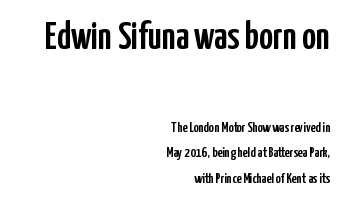
This rendering features lettering with no underline. The type sits square on the baseline with zero lean. In terms of letterform style, serifs are entirely absent. Does extra space separate the letters? No, they use regular spacing. Spacing verdict: proportional, widths tailored to each character. Type size steps down from the first block to the second.
